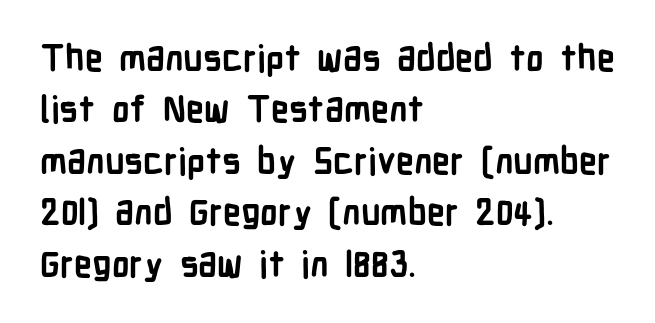
Varying glyph widths throughout — classic text-font behaviour. No italicization has been applied; the sample stays upright. Here the glyphs are tracked normally, forming tight word shapes. The face used here has the dense, thick strokes of a bold. The baseline area is clear. Left-aligned paragraph, ragged on the right.
